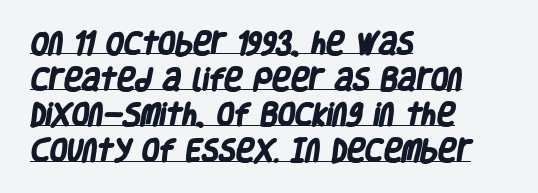
The rendering anchors every line to the left-hand side. Notice how a bar underscores the lettering throughout. Standard letterfit; no display-style spreading of the glyphs. The glyphs have the mass of a bold cut. The rows are spaced the way most documents space them.
